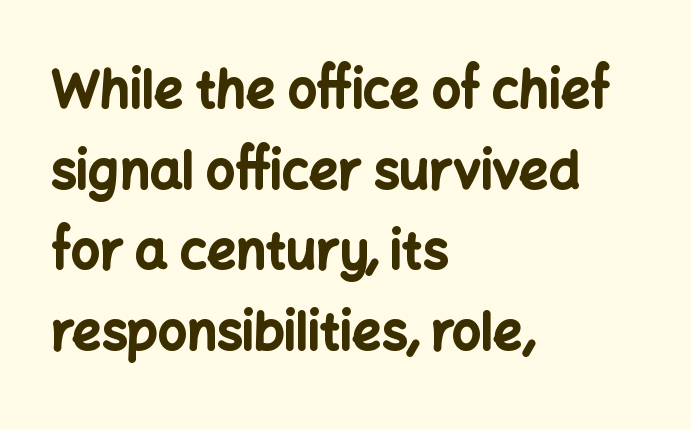
The image shows 51 px bold sans-serif type, upright; set left-aligned, normal line spacing (1.58x), normal letter spacing, not underlined; low stroke contrast and a medium x-height.
